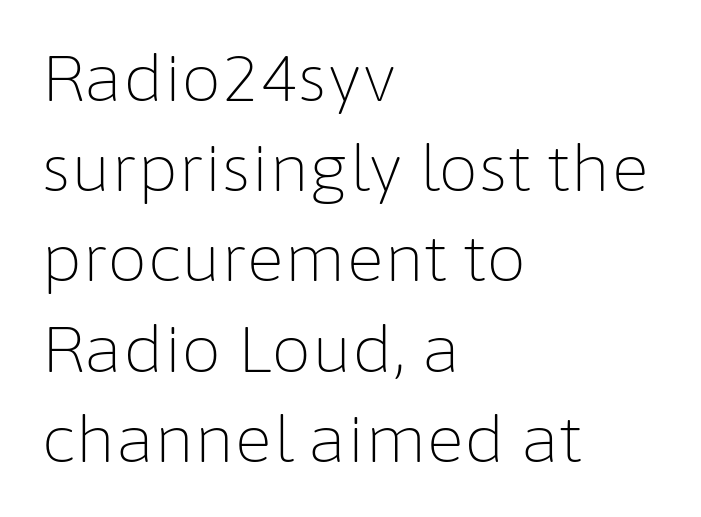
The image shows 64 px light sans-serif type, upright; set left-aligned, normal line spacing (1.41x), normal letter spacing, not underlined; low stroke contrast and a medium x-height.
